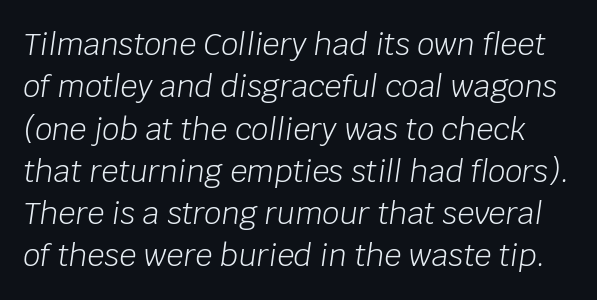
What's the leading like? Ordinary, nothing unusual. Nobody touched the tracking dial on this one. Do the characters align in a grid? No, the font is proportional. Think standard paragraph weight, or any step lighter than that.
